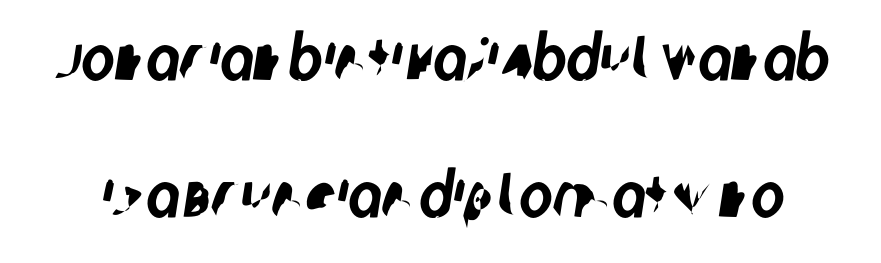
The image shows 63 px condensed sans-serif type; set loose line spacing (2.17x), normal letter spacing, not underlined; low stroke contrast and a large x-height.
